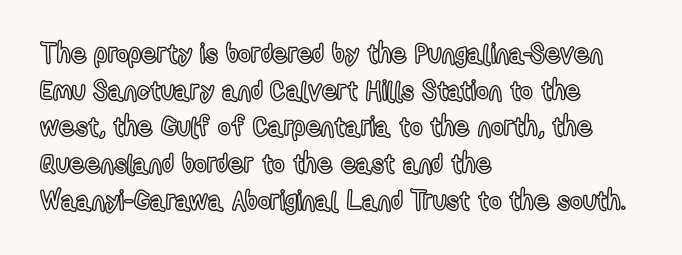
The image shows 27 px text type, upright; set left-aligned, normal line spacing (1.36x), normal letter spacing, not underlined.
